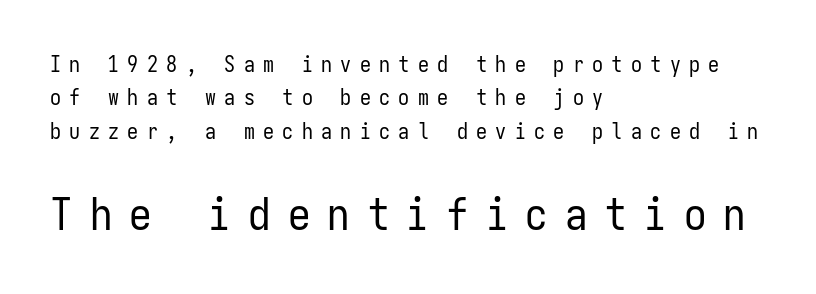
Q: Is the text bold? A: No.
Q: Is the text italic (slanted)? A: No, it is upright.
Q: Is the typeface a serif or a sans-serif typeface? A: Sans-serif.
Q: Is the text underlined? A: No.
Q: How is the paragraph aligned? A: Left-aligned.
Q: Is the spacing between letters normal or unusually wide? A: Unusually wide.
Q: Is the spacing between lines tight, normal or loose? A: Normal.
Q: Which block of text is set in a larger size, the first (top) or the second (bottom)? A: The second (bottom) one.
Q: Width (condensed, normal, or wide)? A: Condensed.
Q: Stroke contrast? A: Low.
Q: x-height? A: Medium.
Q: Monospaced? A: Yes.
